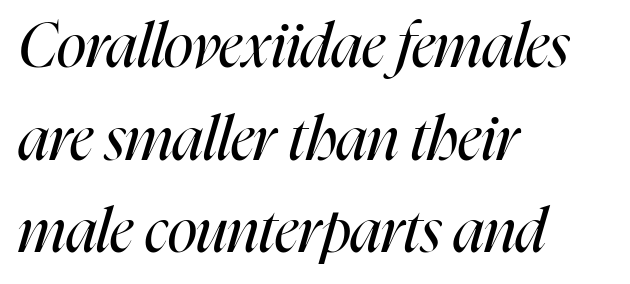
The image shows 61 px regular-weight, condensed type, italic (leaning right); set left-aligned, normal line spacing (1.52x), normal letter spacing, not underlined; high stroke contrast and a medium x-height.
